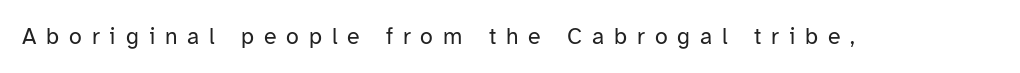
The image shows 23 px text type, upright; set unusually wide letter spacing (+0.43 em), not underlined.
